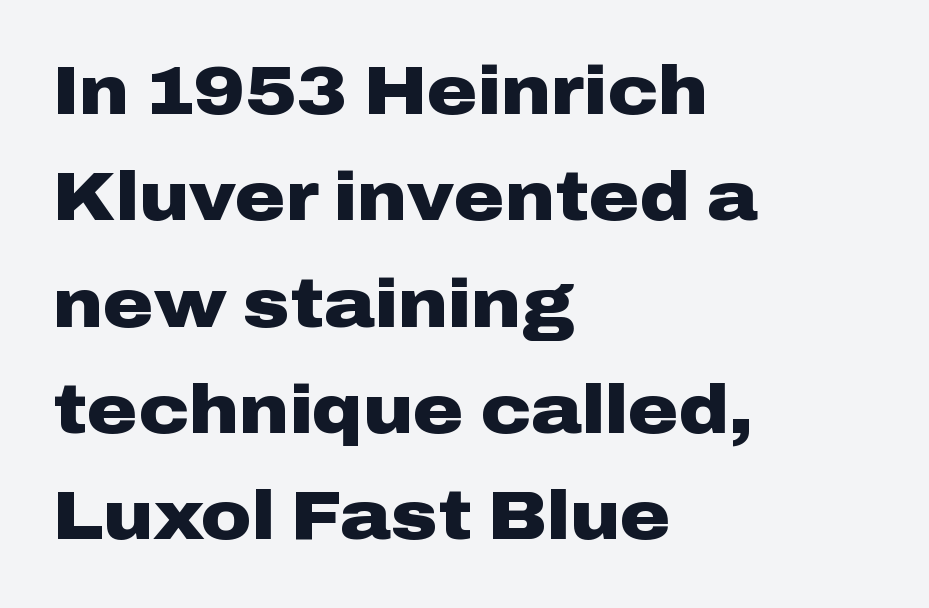
{"serif": "no", "italic": "no", "bold": "yes", "weight": "heavy", "width": "wide", "stroke_contrast": "low", "x_height": "medium", "monospaced": "no", "underline": "no", "align": "left", "line_spacing": "normal", "line_spacing_ratio": 1.54, "letter_spacing": "normal", "letter_spacing_em": 0.0, "glyph_px": 69}
